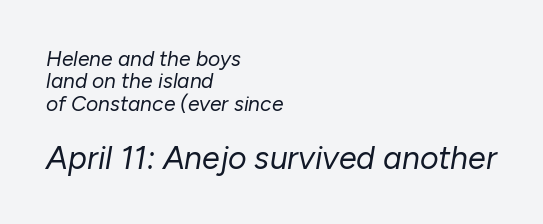
The setting favours the left margin, as ordinary paragraphs usually do. When letters slant like this, we call the style italic. The passage shown has conventional tracking throughout. Summary of vertical rhythm: compact, with narrow interline spacing. No extra ink here — the face is not bold. The second block has been scaled up relative to the first.
